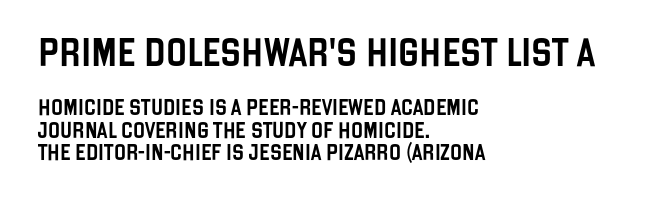
The initial chunk of copy outweighs the following chunk in type size. In terms of leading, this rendering sits right in the middle. Each letter keeps its own natural width here, so spacing adapts to shape. No italicization has been applied; the sample stays upright.
